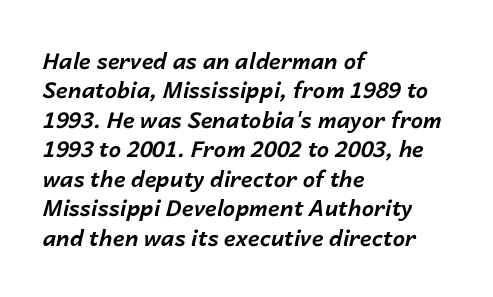
{"italic": "yes", "lean": "right", "slant_degrees": 14, "bold": "yes", "underline": "no", "align": "left", "line_spacing": "normal", "line_spacing_ratio": 1.34, "letter_spacing": "normal", "letter_spacing_em": 0.0, "glyph_px": 22}
